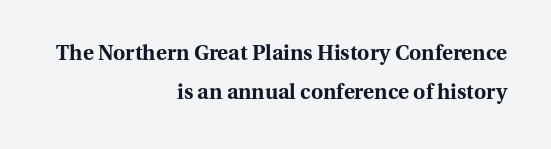
{"italic": "no", "bold": "yes", "underline": "no", "align": "right", "line_spacing_ratio": 1.84, "letter_spacing": "normal", "letter_spacing_em": 0.0, "glyph_px": 21}
